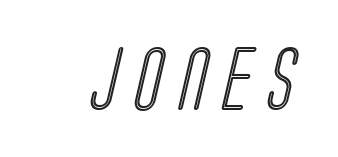
Q: Is the text underlined? A: No.
Q: Is the spacing between letters normal or unusually wide? A: Unusually wide.
Q: Width (condensed, normal, or wide)? A: Condensed.
Q: x-height? A: Large.
Q: Monospaced? A: No.
